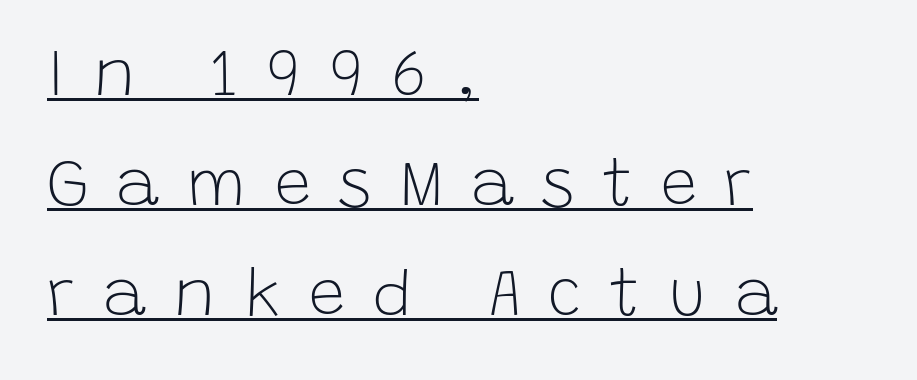
{"serif": "no", "italic": "no", "bold": "no", "weight": "light", "width": "normal", "stroke_contrast": "low", "x_height": "large", "monospaced": "no", "underline": "yes", "align": "left", "line_spacing": "normal", "line_spacing_ratio": 1.69, "letter_spacing": "wide", "letter_spacing_em": 0.43, "glyph_px": 65}
